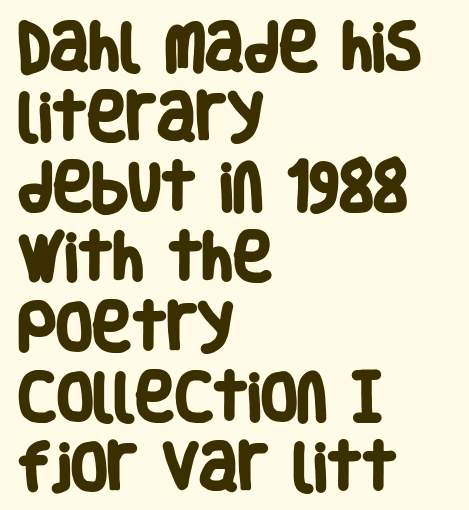
The image shows 53 px heavy, condensed sans-serif type; set left-aligned, normal line spacing (1.32x), normal letter spacing, not underlined; low stroke contrast and a large x-height.
